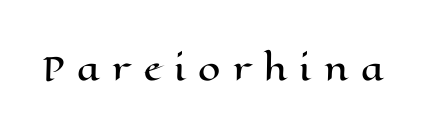
The image shows 32 px wide type, upright; set unusually wide letter spacing (+0.39 em), not underlined; high stroke contrast and a medium x-height.
